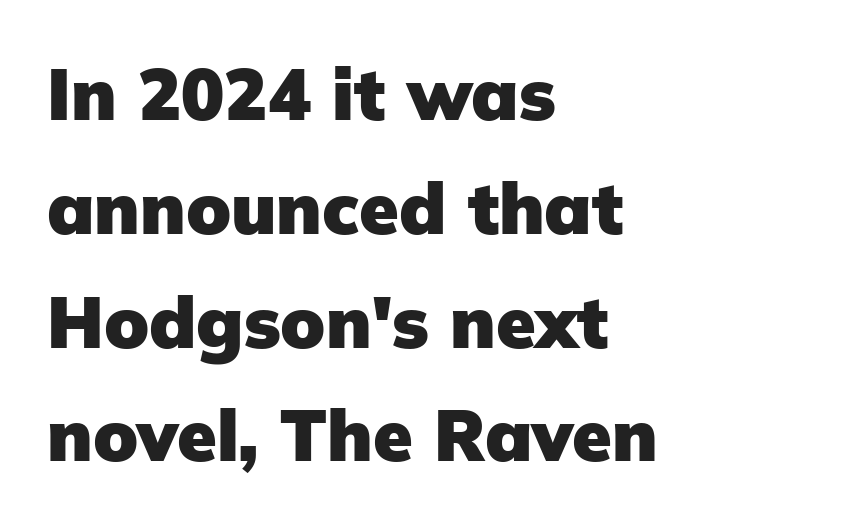
{"serif": "no", "italic": "no", "bold": "yes", "weight": "heavy", "width": "normal", "stroke_contrast": "low", "x_height": "medium", "monospaced": "no", "underline": "no", "align": "left", "line_spacing": "normal", "line_spacing_ratio": 1.58, "letter_spacing": "normal", "letter_spacing_em": 0.0, "glyph_px": 72}
